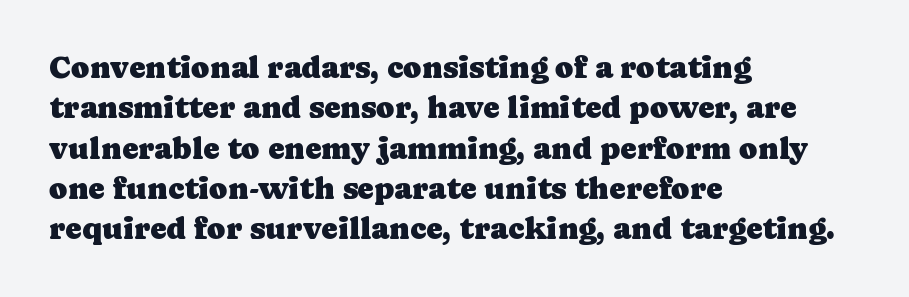
{"serif": "yes", "italic": "no", "width": "normal", "stroke_contrast": "low", "x_height": "medium", "monospaced": "no", "underline": "no", "align": "left", "line_spacing": "normal", "line_spacing_ratio": 1.3, "letter_spacing": "normal", "letter_spacing_em": 0.0, "glyph_px": 31}
